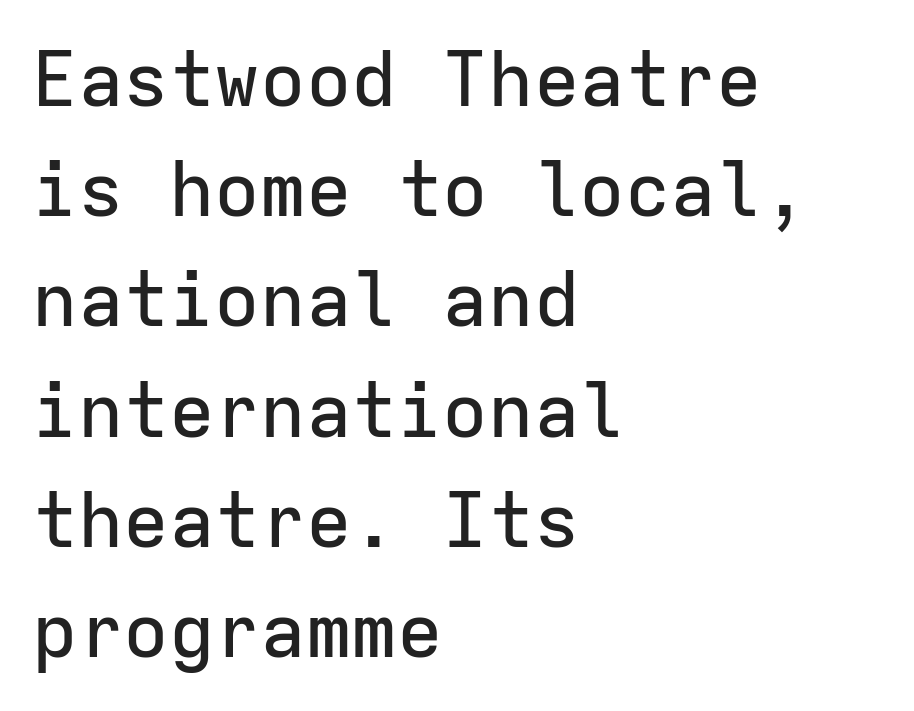
{"serif": "no", "italic": "no", "width": "normal", "stroke_contrast": "low", "x_height": "medium", "monospaced": "yes", "underline": "no", "align": "left", "line_spacing": "normal", "line_spacing_ratio": 1.45, "letter_spacing": "normal", "letter_spacing_em": 0.0, "glyph_px": 76}
